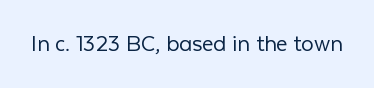
Q: Is the text bold? A: No.
Q: Is the text italic (slanted)? A: No, it is upright.
Q: Is the text underlined? A: No.
Q: Is the spacing between letters normal or unusually wide? A: Normal.
